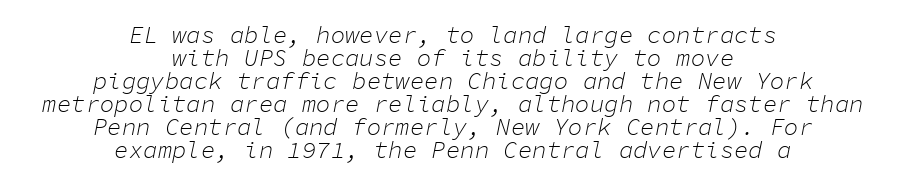
Q: Is the text bold? A: No.
Q: Is the text italic (slanted)? A: Yes, it leans right by about 11 degrees.
Q: Is the text underlined? A: No.
Q: How is the paragraph aligned? A: Centered.
Q: Is the spacing between letters normal or unusually wide? A: Normal.
Q: Is the spacing between lines tight, normal or loose? A: Tight.
